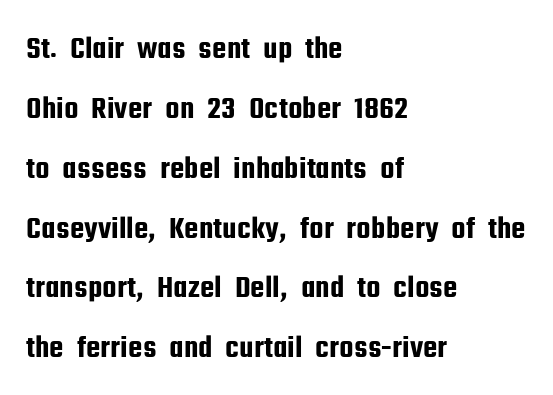
Posture: upright roman. The letters advance in unequal steps, a hallmark of proportional type. One-word summary of the alignment: left. The words here are not underlined. Type style note: lacks serifs.
